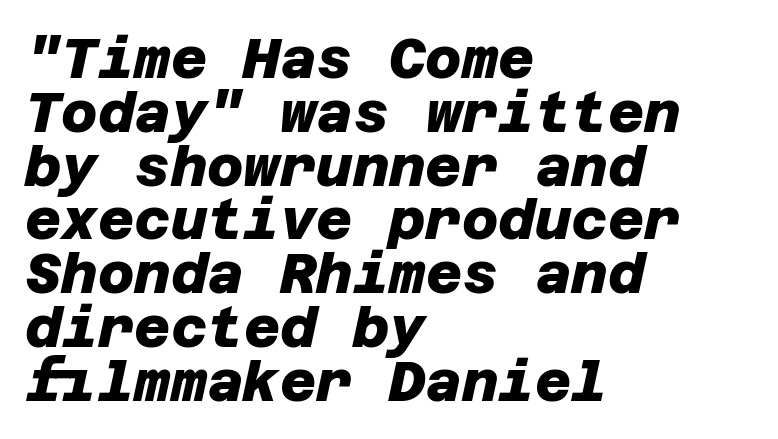
The image shows 56 px heavy sans-serif type; set left-aligned, tight line spacing (0.96x), normal letter spacing, not underlined; low stroke contrast and a large x-height.
